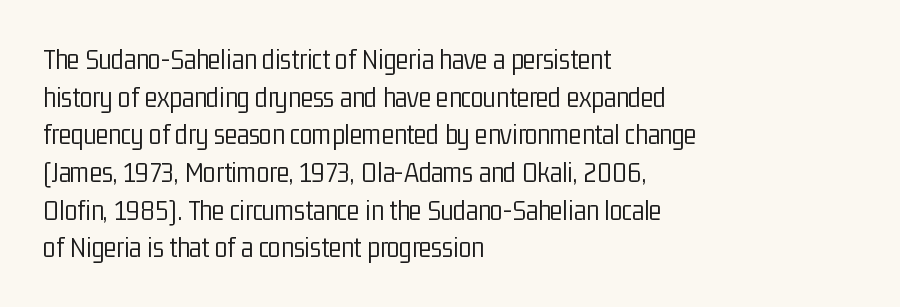
Q: Is the text bold? A: No.
Q: Is the text italic (slanted)? A: No, it is upright.
Q: Is the typeface a serif or a sans-serif typeface? A: Sans-serif.
Q: Is the text underlined? A: No.
Q: How is the paragraph aligned? A: Left-aligned.
Q: Is the spacing between letters normal or unusually wide? A: Normal.
Q: Is the spacing between lines tight, normal or loose? A: Normal.
Q: Width (condensed, normal, or wide)? A: Condensed.
Q: Stroke contrast? A: Low.
Q: x-height? A: Medium.
Q: Monospaced? A: No.
